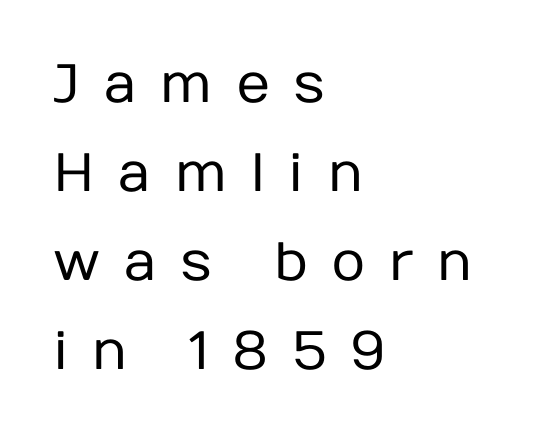
The image shows 54 px regular-weight sans-serif type, upright; set left-aligned, normal line spacing (1.65x), unusually wide letter spacing (+0.42 em), not underlined; low stroke contrast and a medium x-height.
